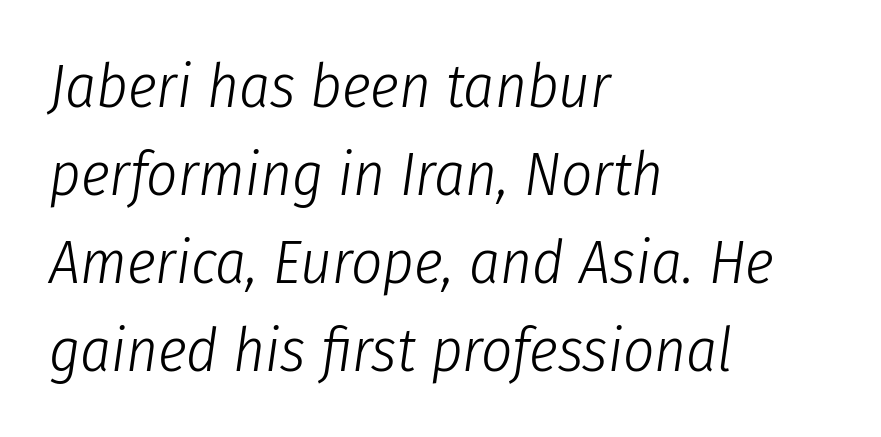
Q: Is the text bold? A: No.
Q: Is the text italic (slanted)? A: Yes, it leans right by about 8 degrees.
Q: Is the text underlined? A: No.
Q: How is the paragraph aligned? A: Left-aligned.
Q: Is the spacing between letters normal or unusually wide? A: Normal.
Q: Is the spacing between lines tight, normal or loose? A: Normal.
Q: Width (condensed, normal, or wide)? A: Condensed.
Q: Stroke contrast? A: Low.
Q: x-height? A: Medium.
Q: Monospaced? A: No.
